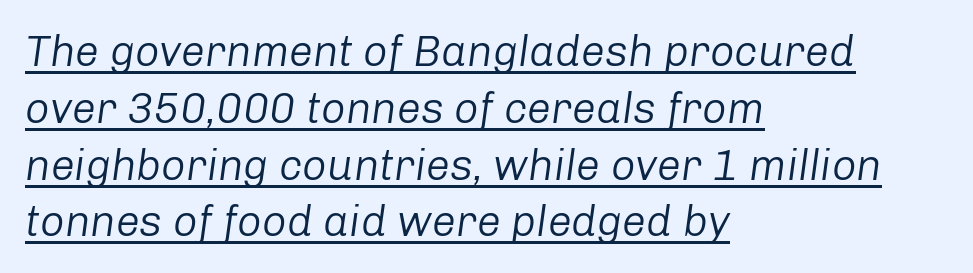
Q: Is the text bold? A: No.
Q: Is the text italic (slanted)? A: Yes, it leans right by about 8 degrees.
Q: Is the text underlined? A: Yes.
Q: How is the paragraph aligned? A: Left-aligned.
Q: Is the spacing between letters normal or unusually wide? A: Normal.
Q: Is the spacing between lines tight, normal or loose? A: Normal.
Q: Width (condensed, normal, or wide)? A: Normal.
Q: Stroke contrast? A: Low.
Q: x-height? A: Medium.
Q: Monospaced? A: No.
